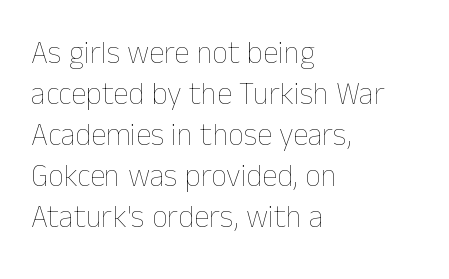
{"italic": "no", "bold": "no", "weight": "thin", "width": "normal", "stroke_contrast": "low", "x_height": "medium", "monospaced": "no", "underline": "no", "align": "left", "line_spacing": "normal", "line_spacing_ratio": 1.32, "letter_spacing": "normal", "letter_spacing_em": 0.0, "glyph_px": 31}
